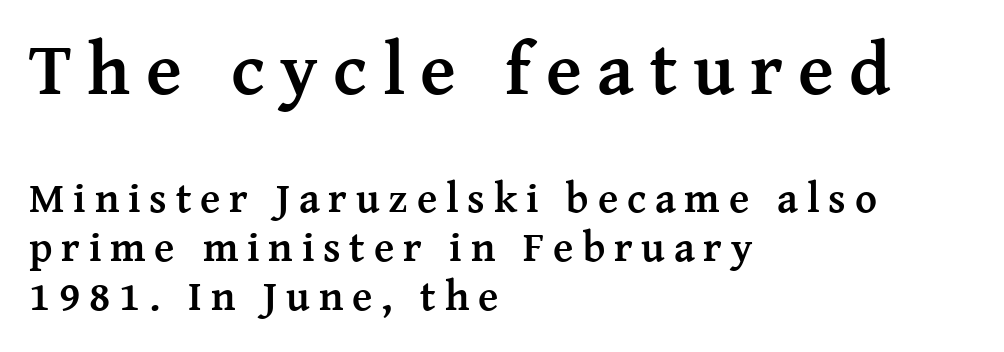
Horizontal alignment here is leftward, the default for most running prose. You can tell from the footed stems that serif type was used. Underlining? Definitely not there. Students, note that the glyphs here are deliberately spaced far apart. You could not count columns in this text — the font is proportionally spaced. A typesetter would mark this as roman, not italic.
